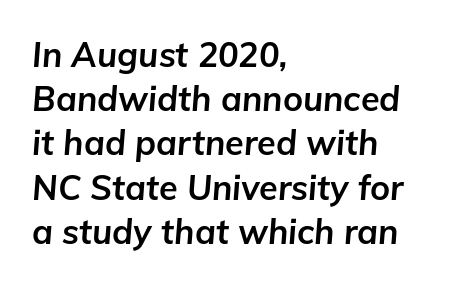
Q: Is the text bold? A: Yes.
Q: Is the text italic (slanted)? A: Yes, it leans right by about 5 degrees.
Q: Is the text underlined? A: No.
Q: How is the paragraph aligned? A: Left-aligned.
Q: Is the spacing between letters normal or unusually wide? A: Normal.
Q: Is the spacing between lines tight, normal or loose? A: Normal.
Q: Width (condensed, normal, or wide)? A: Normal.
Q: Stroke contrast? A: Low.
Q: x-height? A: Medium.
Q: Monospaced? A: No.
